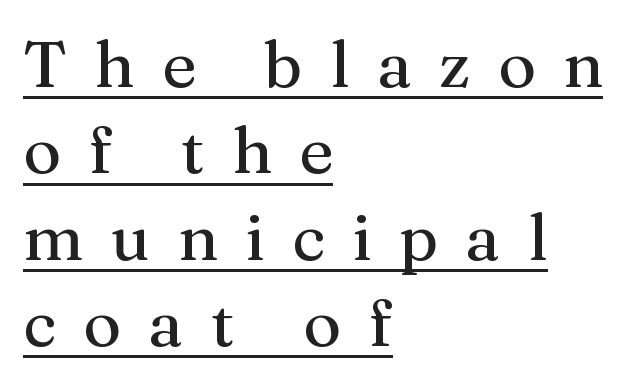
Q: Is the text italic (slanted)? A: No, it is upright.
Q: Is the typeface a serif or a sans-serif typeface? A: Serif.
Q: Is the text underlined? A: Yes.
Q: How is the paragraph aligned? A: Left-aligned.
Q: Is the spacing between letters normal or unusually wide? A: Unusually wide.
Q: Is the spacing between lines tight, normal or loose? A: Normal.
Q: Width (condensed, normal, or wide)? A: Normal.
Q: Stroke contrast? A: Medium.
Q: x-height? A: Medium.
Q: Monospaced? A: No.
